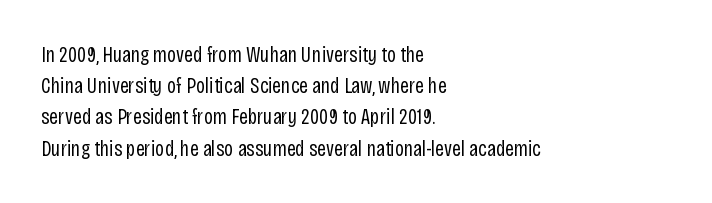
{"italic": "no", "bold": "no", "underline": "no", "align": "left", "line_spacing": "normal", "line_spacing_ratio": 1.42, "letter_spacing": "normal", "letter_spacing_em": 0.0, "glyph_px": 22}
